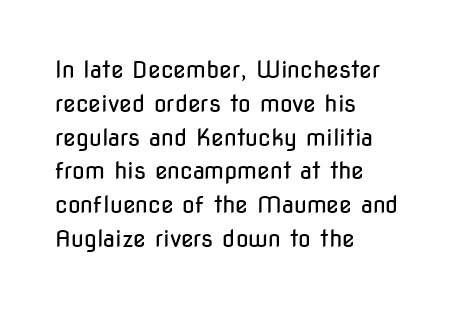
Just letters on the line, the space beneath them empty. Evenly set lines give the paragraph a standard silhouette. Heft: none added — not bold. Notice how the passage keeps a crisp vertical edge on the left only. No extra tracking has been applied to these lines. A roman cut, with each character standing at attention.
